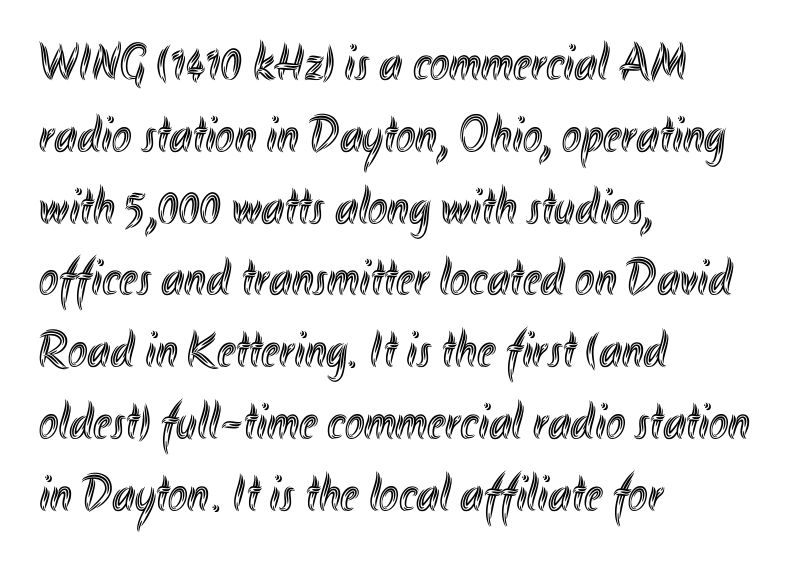
Q: Is the text italic (slanted)? A: Yes.
Q: Is the text underlined? A: No.
Q: How is the paragraph aligned? A: Left-aligned.
Q: Is the spacing between letters normal or unusually wide? A: Normal.
Q: Is the spacing between lines tight, normal or loose? A: Normal.
Q: Width (condensed, normal, or wide)? A: Condensed.
Q: x-height? A: Small.
Q: Monospaced? A: No.
